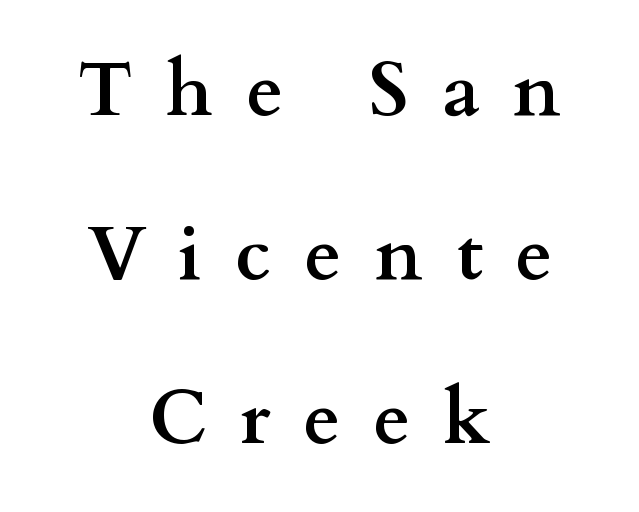
Q: Is the text bold? A: Yes.
Q: Is the text italic (slanted)? A: No, it is upright.
Q: Is the typeface a serif or a sans-serif typeface? A: Serif.
Q: Is the text underlined? A: No.
Q: How is the paragraph aligned? A: Centered.
Q: Is the spacing between letters normal or unusually wide? A: Unusually wide.
Q: Is the spacing between lines tight, normal or loose? A: Loose.
Q: Width (condensed, normal, or wide)? A: Wide.
Q: Stroke contrast? A: Medium.
Q: x-height? A: Small.
Q: Monospaced? A: No.
